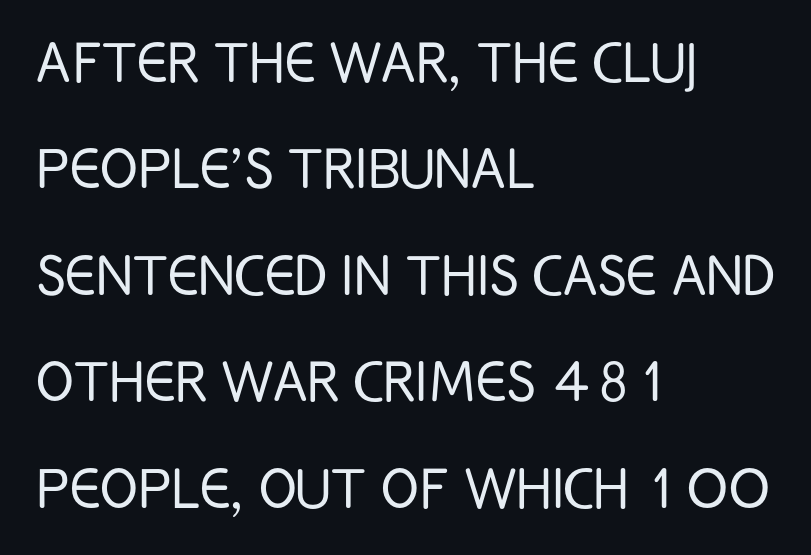
Q: Is the text bold? A: No.
Q: Is the text italic (slanted)? A: No, it is upright.
Q: Is the typeface a serif or a sans-serif typeface? A: Sans-serif.
Q: Is the text underlined? A: No.
Q: How is the paragraph aligned? A: Left-aligned.
Q: Is the spacing between letters normal or unusually wide? A: Normal.
Q: Is the spacing between lines tight, normal or loose? A: Normal.
Q: Width (condensed, normal, or wide)? A: Condensed.
Q: Stroke contrast? A: Low.
Q: x-height? A: Large.
Q: Monospaced? A: No.
